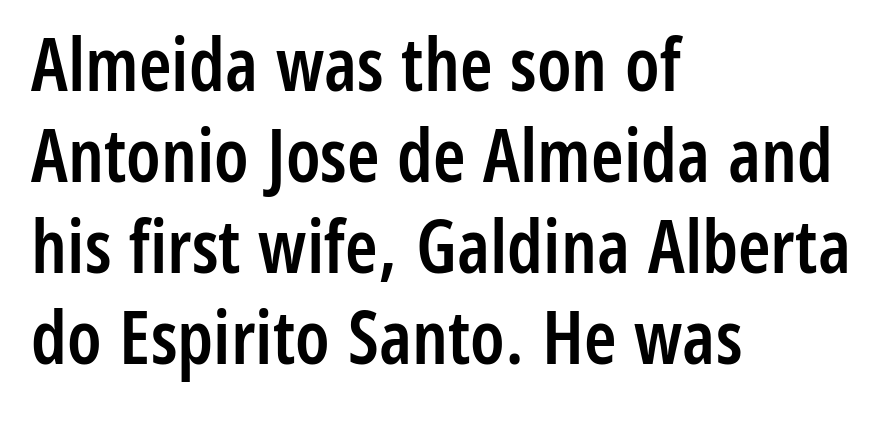
{"serif": "no", "italic": "no", "bold": "semi", "weight": "semibold", "width": "condensed", "stroke_contrast": "low", "x_height": "medium", "monospaced": "no", "underline": "no", "align": "left", "line_spacing_ratio": 1.23, "letter_spacing": "normal", "letter_spacing_em": 0.0, "glyph_px": 74}
